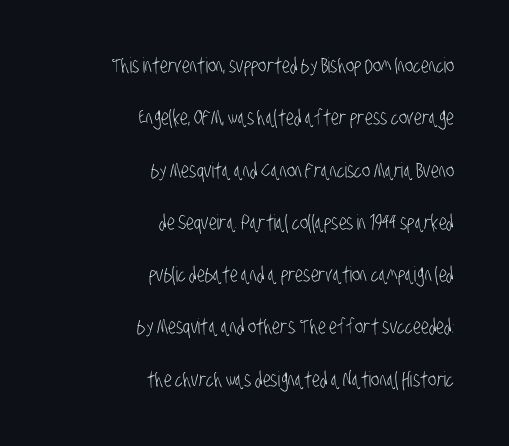
The letterforms sit at book weight or below. Each line ends at the same right margin while the left side varies. The strip under each line holds only bare page. Students, observe: this is what heavily led, spacious text looks like. Between one letter and the next there's only the usual sliver of space.
